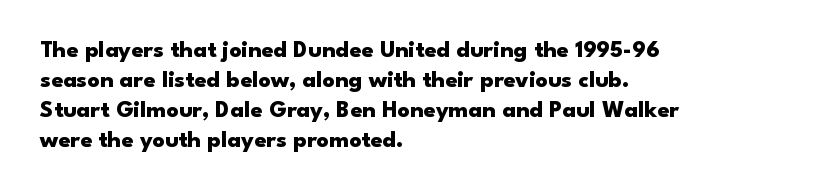
Q: Is the text bold? A: Yes.
Q: Is the text italic (slanted)? A: No, it is upright.
Q: Is the text underlined? A: No.
Q: How is the paragraph aligned? A: Left-aligned.
Q: Is the spacing between letters normal or unusually wide? A: Normal.
Q: Is the spacing between lines tight, normal or loose? A: Normal.
